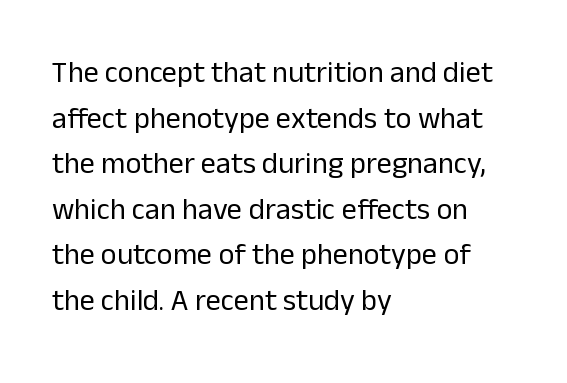
Q: Is the text bold? A: No.
Q: Is the text italic (slanted)? A: No, it is upright.
Q: Is the typeface a serif or a sans-serif typeface? A: Sans-serif.
Q: Is the text underlined? A: No.
Q: How is the paragraph aligned? A: Left-aligned.
Q: Is the spacing between letters normal or unusually wide? A: Normal.
Q: Is the spacing between lines tight, normal or loose? A: Normal.
Q: Width (condensed, normal, or wide)? A: Normal.
Q: Stroke contrast? A: Low.
Q: x-height? A: Medium.
Q: Monospaced? A: No.
